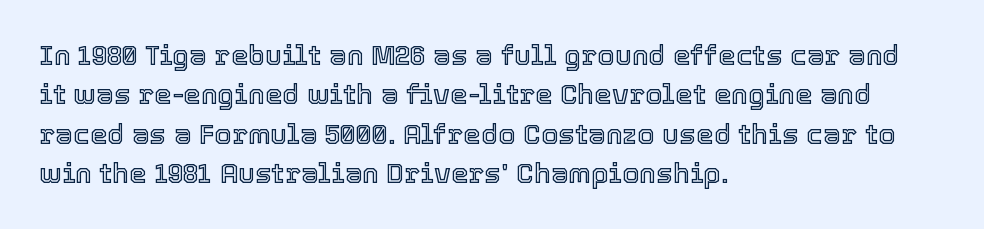
The image shows 28 px text type, upright; set left-aligned, normal line spacing (1.41x), normal letter spacing, not underlined; a medium x-height.
